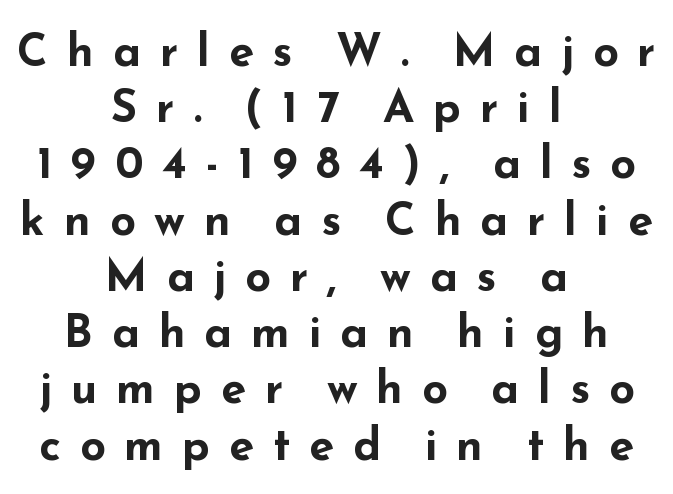
This sample has the flowing, uneven cadence of proportional lettering. In terms of letterspacing, this is a distinctly airy, spread setting. Decoration check: the copy has no underline. Rows of type keep a routine distance in the vertical direction.
